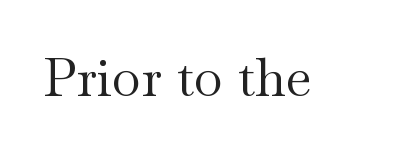
{"serif": "yes", "italic": "no", "bold": "no", "weight": "regular", "width": "wide", "stroke_contrast": "medium", "x_height": "small", "monospaced": "no", "underline": "no", "letter_spacing": "normal", "letter_spacing_em": 0.0, "glyph_px": 53}
